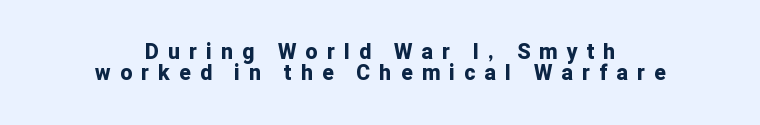
Q: Is the text bold? A: Yes.
Q: Is the text italic (slanted)? A: No, it is upright.
Q: Is the text underlined? A: No.
Q: How is the paragraph aligned? A: Centered.
Q: Is the spacing between letters normal or unusually wide? A: Unusually wide.
Q: Is the spacing between lines tight, normal or loose? A: Tight.
